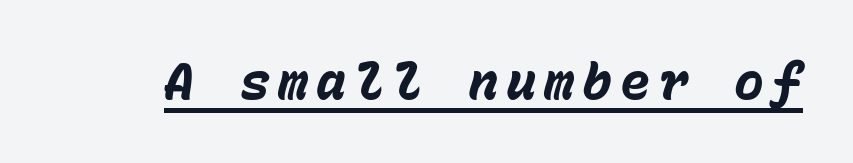
Q: Is the text bold? A: Yes.
Q: Is the text italic (slanted)? A: Yes, it leans right by about 15 degrees.
Q: Is the text underlined? A: Yes.
Q: Width (condensed, normal, or wide)? A: Normal.
Q: Stroke contrast? A: Low.
Q: x-height? A: Medium.
Q: Monospaced? A: Yes.
